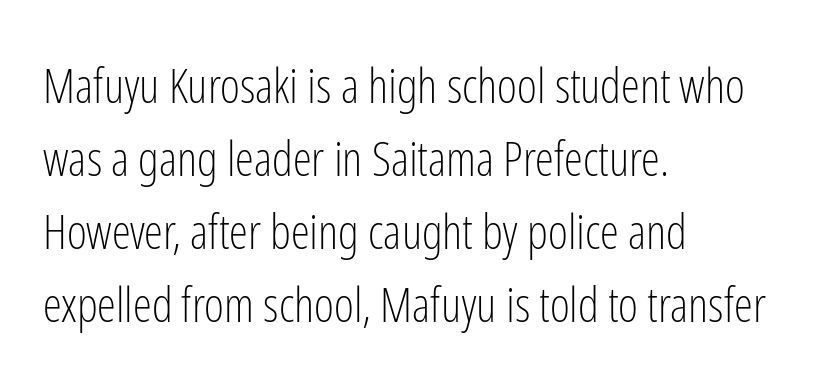
What stands out about the letter spacing? Nothing — it is the standard amount. A classic flush-left, rag-right setting is used for this passage. Check under the words: just untouched page. Type style note: lacks serifs.
